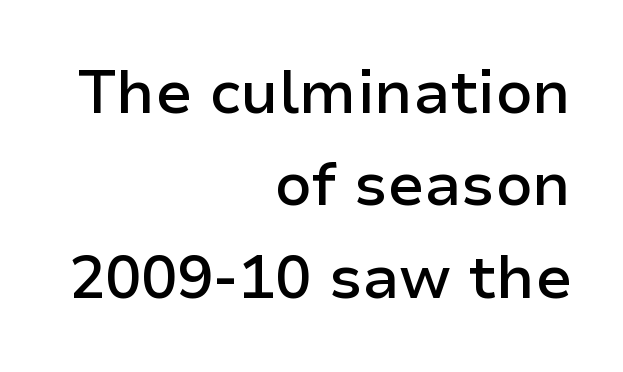
These words are printed semibold, heavier than regular yet not bold. Quick note: underline off. Vertical strokes here are truly vertical. Stroke terminals: plain, sans-serif.
